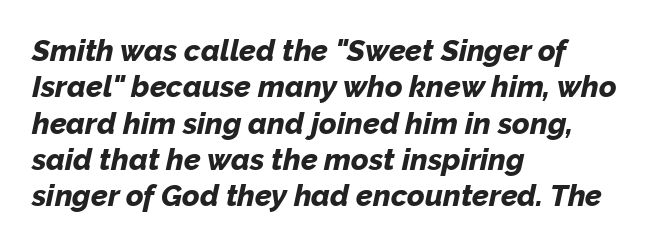
The space beneath each line is pristine and unruled. Does the lettering tilt? It does — this is italic. Typographic density is high because the face is bold. Which margin do the lines hug? The left one — the right edge is uneven. Short note: letters normally spaced.
